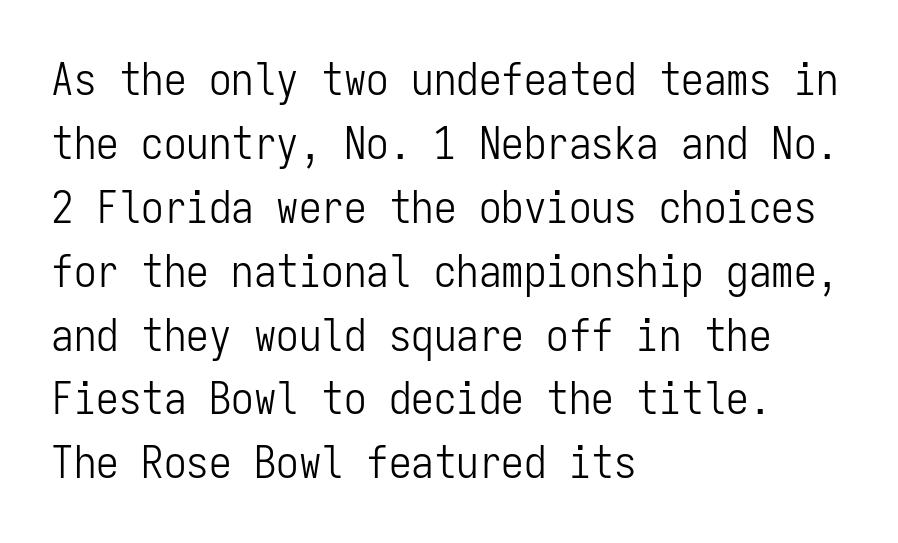
Q: Is the text bold? A: No.
Q: Is the text italic (slanted)? A: No, it is upright.
Q: Is the typeface a serif or a sans-serif typeface? A: Sans-serif.
Q: Is the text underlined? A: No.
Q: How is the paragraph aligned? A: Left-aligned.
Q: Is the spacing between letters normal or unusually wide? A: Normal.
Q: Is the spacing between lines tight, normal or loose? A: Normal.
Q: Width (condensed, normal, or wide)? A: Condensed.
Q: Stroke contrast? A: Low.
Q: x-height? A: Medium.
Q: Monospaced? A: Yes.
